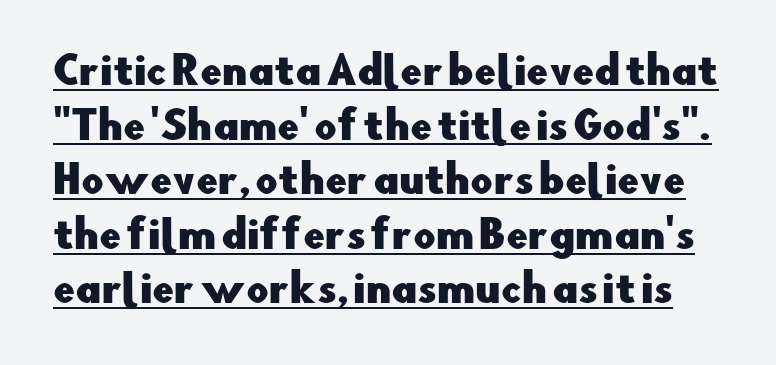
{"serif": "no", "italic": "no", "width": "normal", "stroke_contrast": "low", "x_height": "small", "monospaced": "no", "underline": "yes", "line_spacing": "normal", "line_spacing_ratio": 1.4, "letter_spacing": "normal", "letter_spacing_em": 0.0, "glyph_px": 39}
